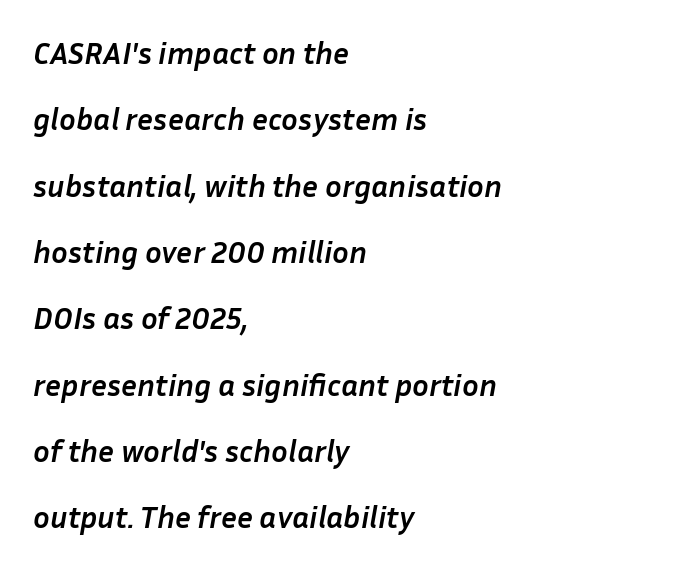
The image shows 31 px semibold type, italic (leaning right); set left-aligned, loose line spacing (2.14x), normal letter spacing, not underlined; low stroke contrast and a medium x-height.
